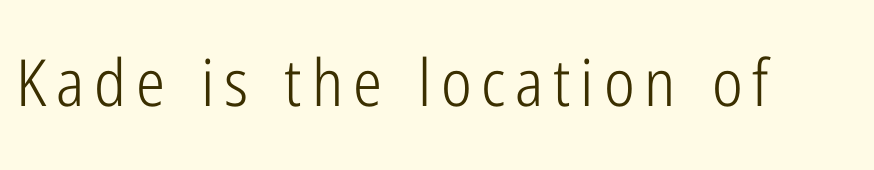
{"serif": "no", "italic": "no", "bold": "no", "weight": "light", "width": "condensed", "stroke_contrast": "low", "x_height": "medium", "monospaced": "no", "underline": "no", "glyph_px": 65}
